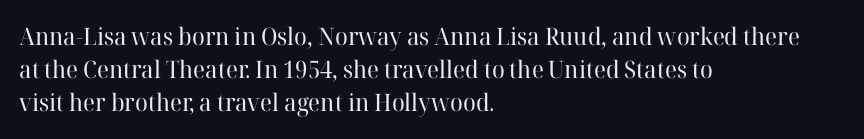
Horizontally, the lines are justified to the leading edge only. A roman cut, with each character standing at attention. The lines sit at an ordinary, default distance from one another. The font sits on the lighter half of the weight spectrum, regular included. Just letters on the line, the space beneath them empty. Standard letterfit; no display-style spreading of the glyphs.
